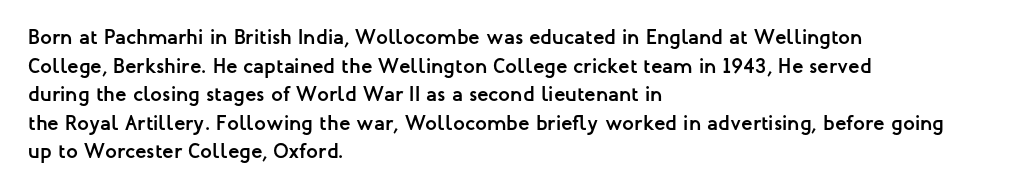
Q: Is the text bold? A: Yes.
Q: Is the text italic (slanted)? A: No, it is upright.
Q: Is the text underlined? A: No.
Q: How is the paragraph aligned? A: Left-aligned.
Q: Is the spacing between letters normal or unusually wide? A: Normal.
Q: Is the spacing between lines tight, normal or loose? A: Normal.
